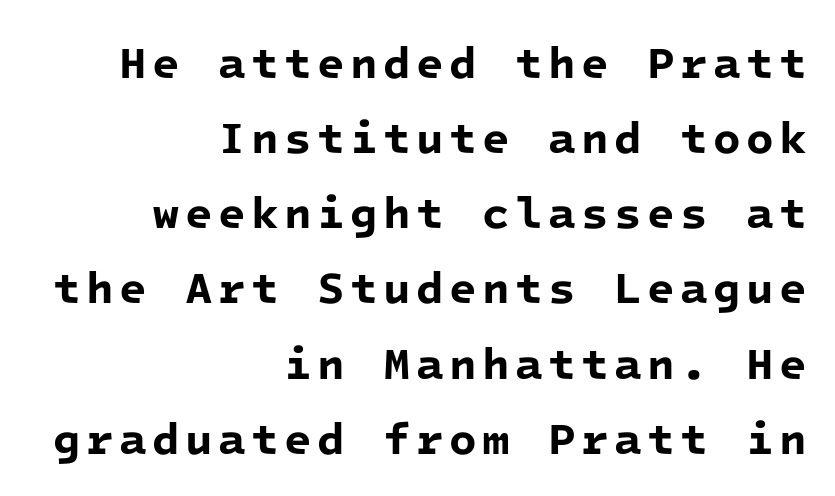
Horizontal bands of white between lines are of average thickness. In terms of letterform style, serifs are entirely absent. Short and long lines alike share a common ending point at right. Typesetter's note: full bold, strokes at maximum text heaviness.
